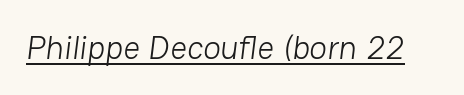
Q: Is the text bold? A: No.
Q: Is the typeface a serif or a sans-serif typeface? A: Sans-serif.
Q: Is the text underlined? A: Yes.
Q: Is the spacing between letters normal or unusually wide? A: Normal.
Q: Width (condensed, normal, or wide)? A: Normal.
Q: Stroke contrast? A: Low.
Q: x-height? A: Medium.
Q: Monospaced? A: No.
